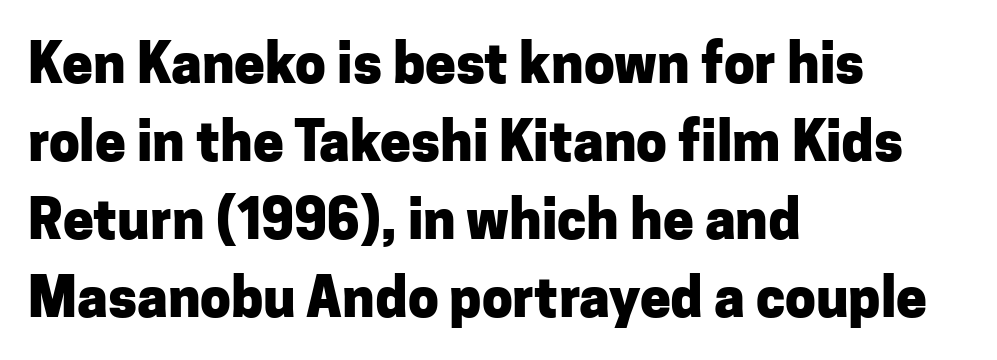
Ordinary non-slanted type is in use. The strokes are fattened all the way to bold. A bare baseline throughout the passage. The block of text has a typical density, with ordinary space between rows. The horizontal fit of the characters is conventional and even.
